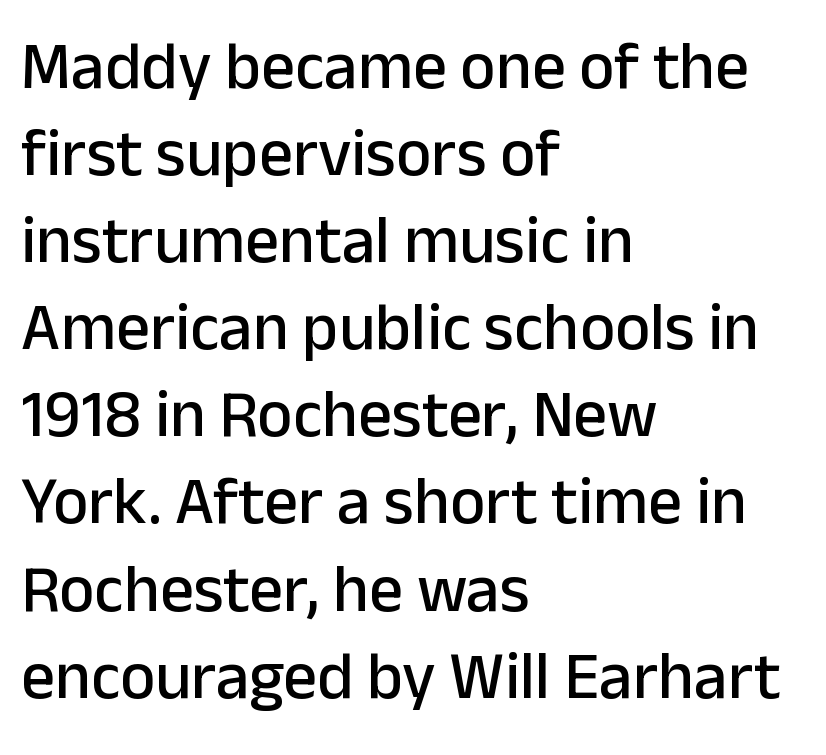
{"serif": "no", "italic": "no", "width": "normal", "stroke_contrast": "low", "x_height": "medium", "monospaced": "no", "underline": "no", "align": "left", "line_spacing": "normal", "line_spacing_ratio": 1.3, "letter_spacing": "normal", "letter_spacing_em": 0.0, "glyph_px": 67}
